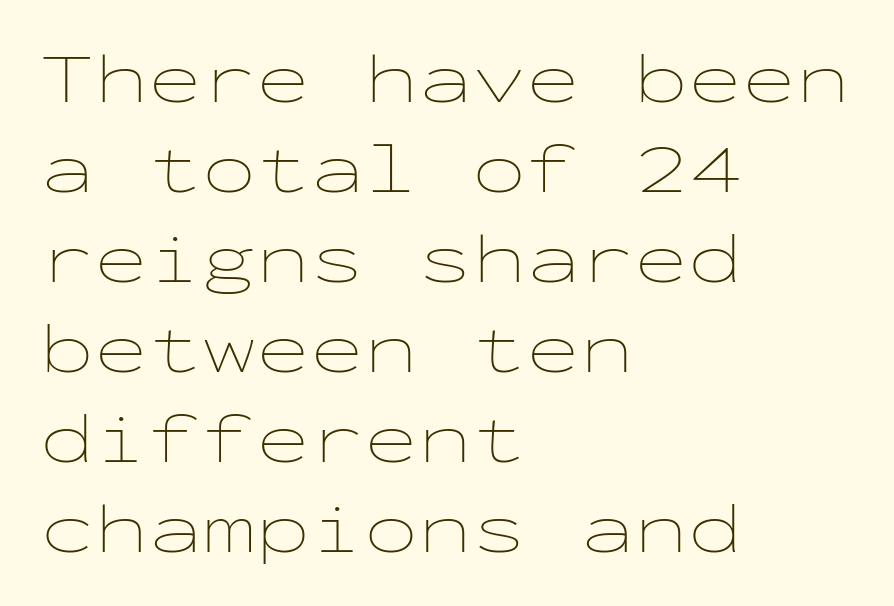
{"italic": "no", "bold": "no", "weight": "thin", "width": "wide", "stroke_contrast": "low", "x_height": "medium", "monospaced": "yes", "underline": "no", "align": "left", "line_spacing": "normal", "line_spacing_ratio": 1.25, "letter_spacing": "normal", "letter_spacing_em": 0.0, "glyph_px": 72}
